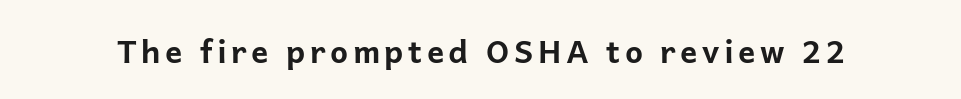
The image shows 32 px bold sans-serif type, upright; set not underlined; low stroke contrast and a medium x-height.
